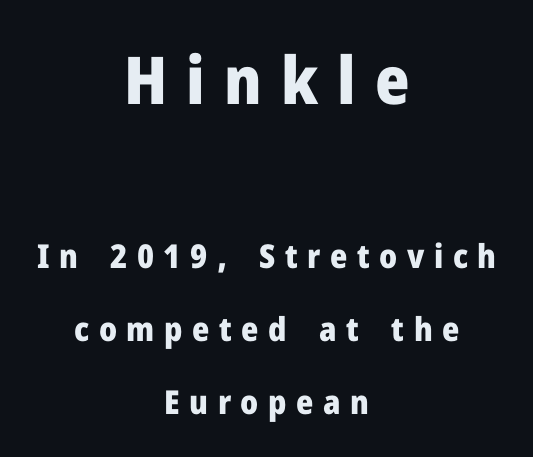
Q: Is the text bold? A: Yes.
Q: Is the text italic (slanted)? A: No, it is upright.
Q: Is the typeface a serif or a sans-serif typeface? A: Sans-serif.
Q: Is the text underlined? A: No.
Q: How is the paragraph aligned? A: Centered.
Q: Is the spacing between letters normal or unusually wide? A: Unusually wide.
Q: Is the spacing between lines tight, normal or loose? A: Loose.
Q: Which block of text is set in a larger size, the first (top) or the second (bottom)? A: The first (top) one.
Q: Width (condensed, normal, or wide)? A: Normal.
Q: Stroke contrast? A: Low.
Q: x-height? A: Medium.
Q: Monospaced? A: No.
